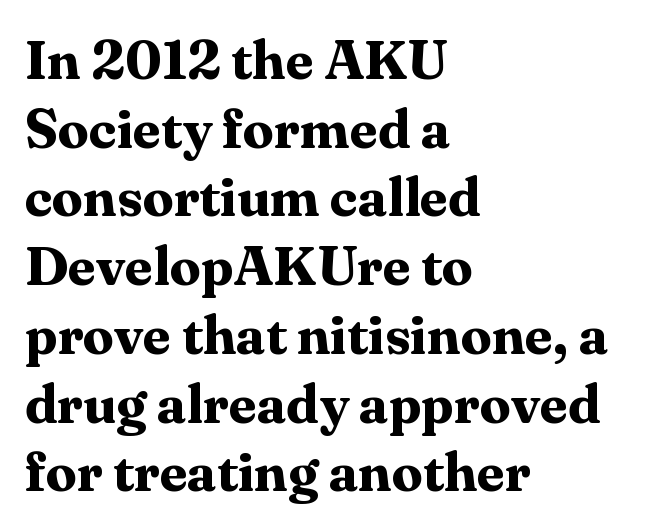
The image shows 55 px bold serif type, upright; set left-aligned, normal line spacing (1.25x), normal letter spacing, not underlined; medium stroke contrast and a medium x-height.
